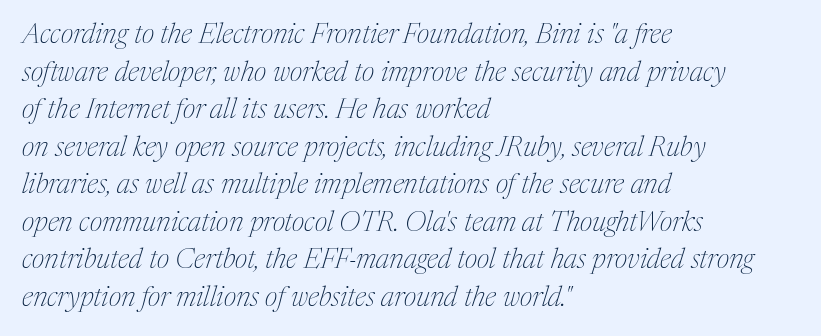
{"serif": "yes", "italic": "yes", "lean": "right", "slant_degrees": 17, "bold": "no", "weight": "thin", "width": "normal", "stroke_contrast": "medium", "x_height": "medium", "monospaced": "no", "underline": "no", "align": "left", "line_spacing": "normal", "line_spacing_ratio": 1.34, "letter_spacing": "normal", "letter_spacing_em": 0.0, "glyph_px": 28}
